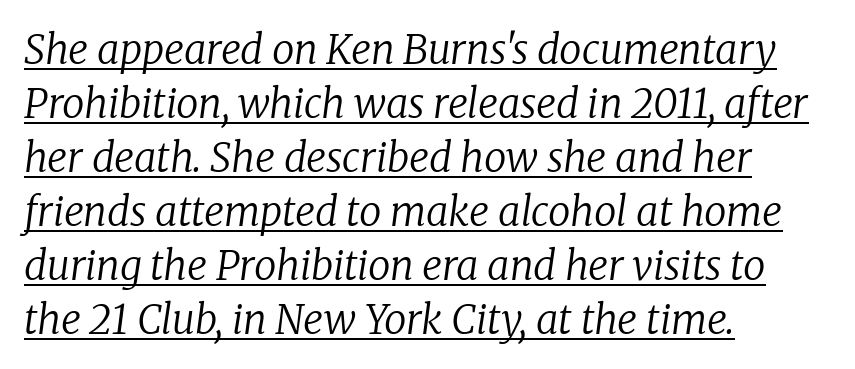
The image shows 40 px regular-weight serif type, italic (leaning right); set left-aligned, normal line spacing (1.35x), normal letter spacing, underlined; low stroke contrast and a medium x-height.
